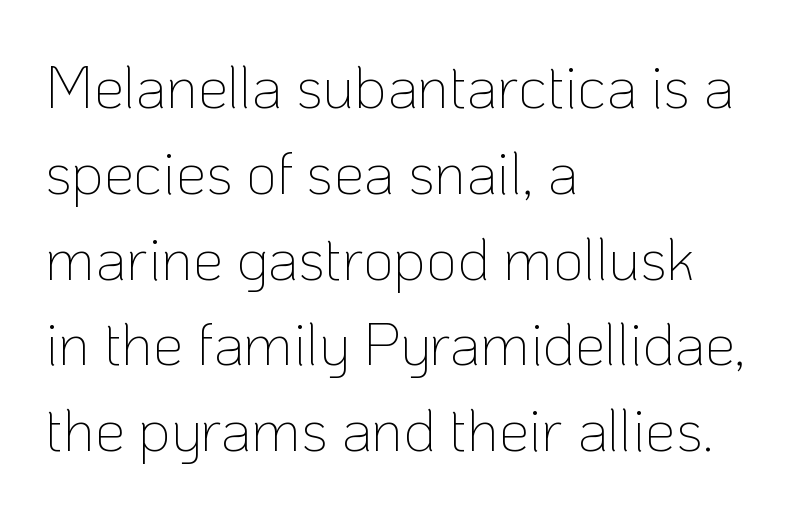
{"serif": "no", "italic": "no", "bold": "no", "weight": "thin", "width": "normal", "stroke_contrast": "low", "x_height": "medium", "monospaced": "no", "underline": "no", "align": "left", "line_spacing": "normal", "line_spacing_ratio": 1.43, "letter_spacing": "normal", "letter_spacing_em": 0.0, "glyph_px": 60}
